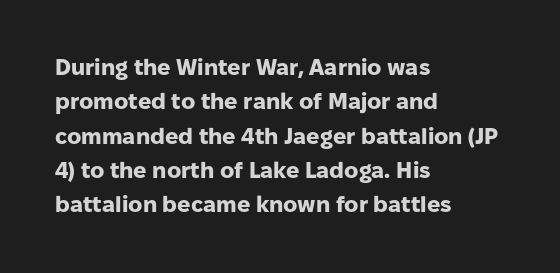
The image shows 22 px bold type, upright; set left-aligned, normal line spacing (1.56x), normal letter spacing, not underlined.
